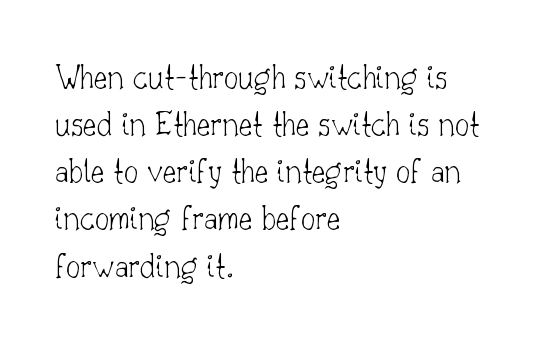
The image shows 36 px thin serif type, upright; set left-aligned, normal line spacing (1.31x), normal letter spacing, not underlined; low stroke contrast and a small x-height.
